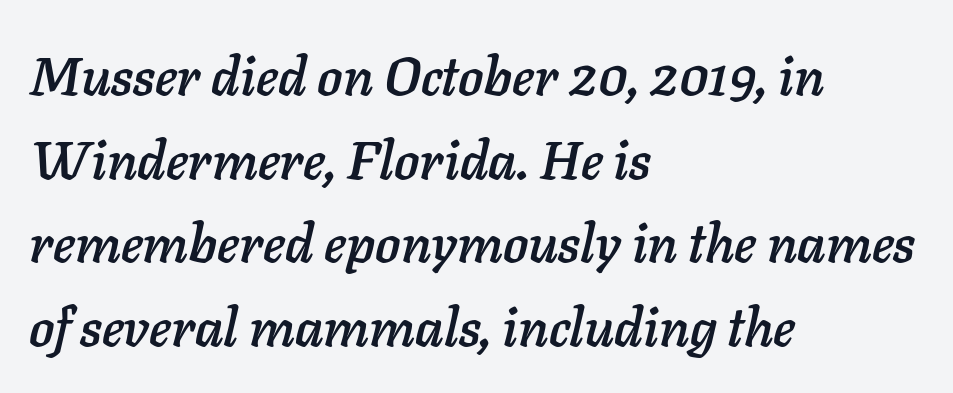
The tracking reads as untouched default to a designer's eye. Type without underlining. This sample is left-justified, so line endings fall wherever the words run out. In terms of leading, this rendering sits right in the middle.
